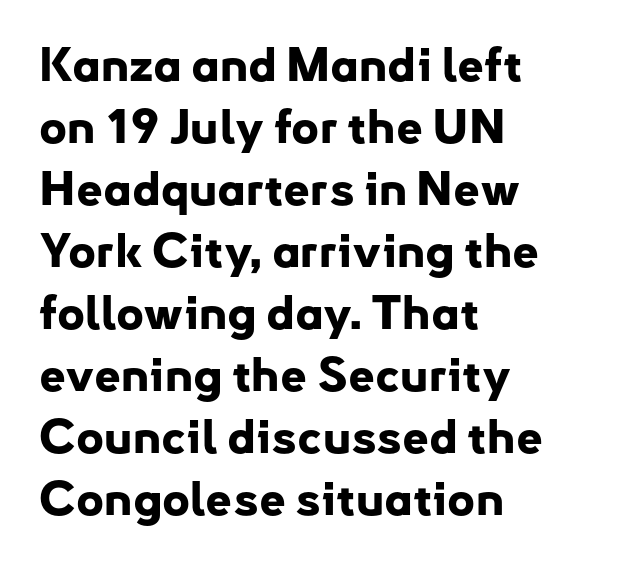
This sample uses plain, unmodified letter spacing. Regular leading. The gap between lines stays unmarked. This sample has the flowing, uneven cadence of proportional lettering.
